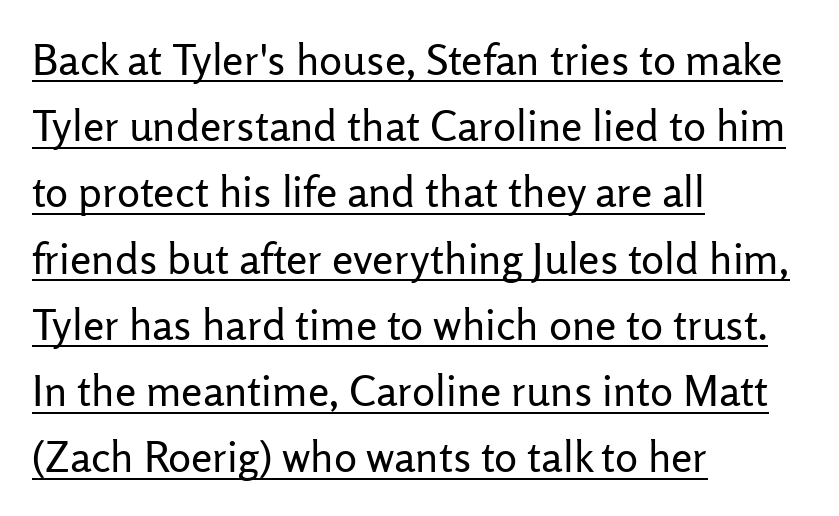
Q: Is the text bold? A: No.
Q: Is the text italic (slanted)? A: No, it is upright.
Q: Is the typeface a serif or a sans-serif typeface? A: Sans-serif.
Q: Is the text underlined? A: Yes.
Q: How is the paragraph aligned? A: Left-aligned.
Q: Is the spacing between letters normal or unusually wide? A: Normal.
Q: Is the spacing between lines tight, normal or loose? A: Normal.
Q: Width (condensed, normal, or wide)? A: Normal.
Q: Stroke contrast? A: Low.
Q: x-height? A: Medium.
Q: Monospaced? A: No.
